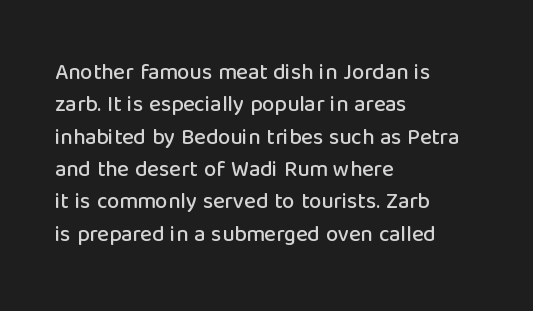
Q: Is the text italic (slanted)? A: No, it is upright.
Q: Is the text underlined? A: No.
Q: How is the paragraph aligned? A: Left-aligned.
Q: Is the spacing between letters normal or unusually wide? A: Normal.
Q: Is the spacing between lines tight, normal or loose? A: Normal.
